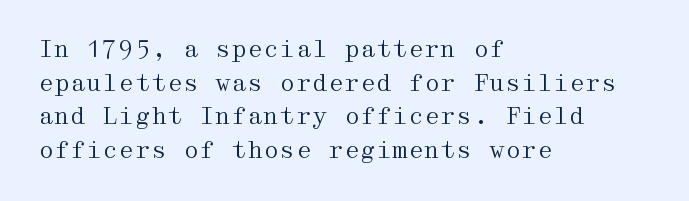
The image shows 23 px text type, upright; set left-aligned, normal line spacing (1.46x), normal letter spacing, not underlined.
